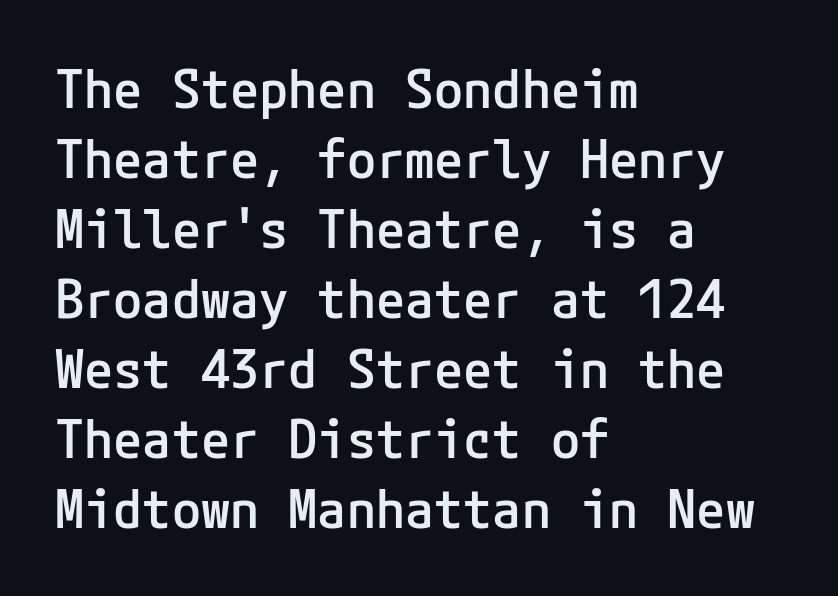
Q: Is the text bold? A: Semi-bold.
Q: Is the text italic (slanted)? A: No, it is upright.
Q: Is the typeface a serif or a sans-serif typeface? A: Sans-serif.
Q: Is the text underlined? A: No.
Q: How is the paragraph aligned? A: Left-aligned.
Q: Is the spacing between letters normal or unusually wide? A: Normal.
Q: Is the spacing between lines tight, normal or loose? A: Normal.
Q: Width (condensed, normal, or wide)? A: Normal.
Q: Stroke contrast? A: Low.
Q: x-height? A: Medium.
